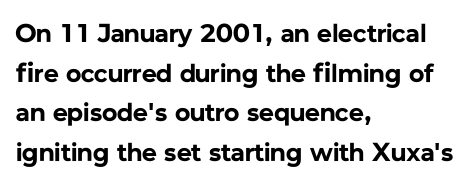
{"italic": "no", "bold": "yes", "underline": "no", "align": "left", "line_spacing": "normal", "line_spacing_ratio": 1.52, "letter_spacing": "normal", "letter_spacing_em": 0.0, "glyph_px": 26}
